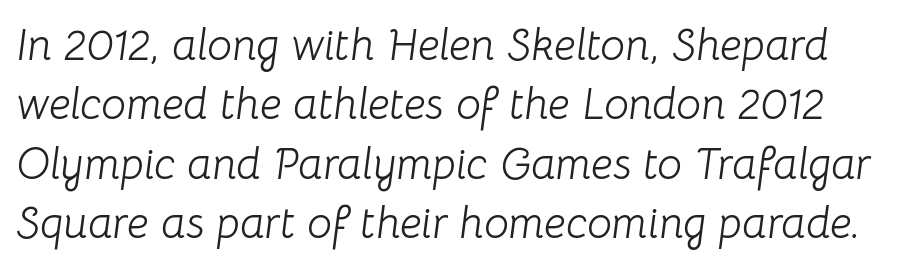
Q: Is the text bold? A: No.
Q: Is the text italic (slanted)? A: Yes, it leans right by about 8 degrees.
Q: Is the text underlined? A: No.
Q: Is the spacing between letters normal or unusually wide? A: Normal.
Q: Is the spacing between lines tight, normal or loose? A: Normal.
Q: Width (condensed, normal, or wide)? A: Normal.
Q: Stroke contrast? A: Low.
Q: x-height? A: Medium.
Q: Monospaced? A: No.
